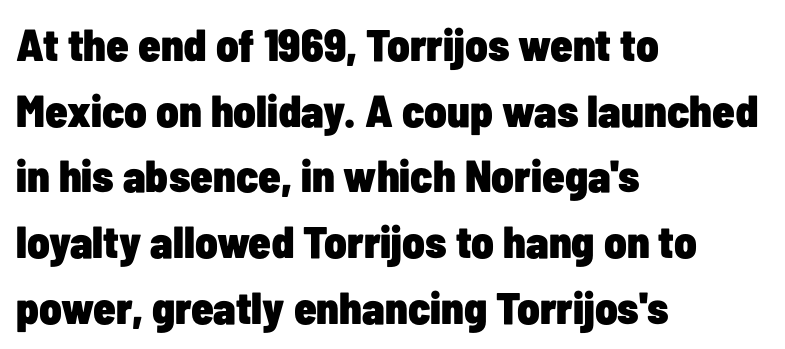
The strip under each line holds only bare page. These lines carry a lot of weight — the face is fully bold. The setting favours the left margin, as ordinary paragraphs usually do. Reading down the column, the eye jumps a familiar distance to each next line. Observe the ordinary spacing: letters are neighbours, not strangers.
